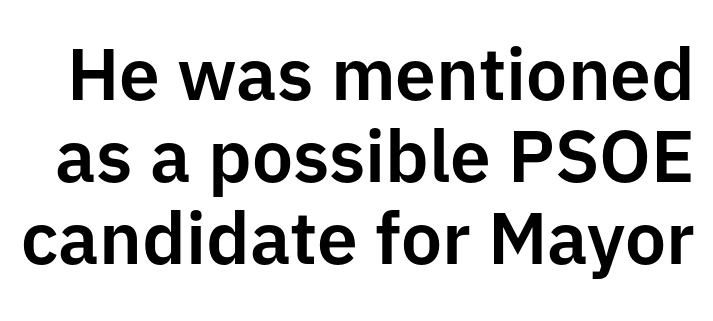
{"serif": "no", "italic": "no", "width": "normal", "stroke_contrast": "low", "x_height": "medium", "monospaced": "no", "underline": "no", "line_spacing": "tight", "line_spacing_ratio": 1.12, "letter_spacing": "normal", "letter_spacing_em": 0.0, "glyph_px": 73}
